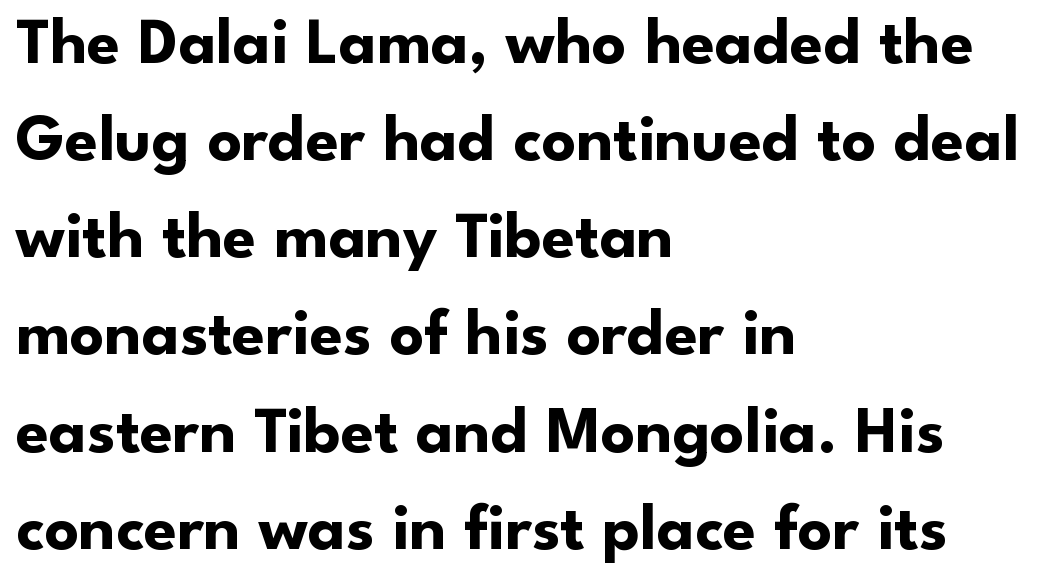
The image shows 67 px bold sans-serif type, upright; set left-aligned, normal line spacing (1.45x), normal letter spacing, not underlined; low stroke contrast and a small x-height.
